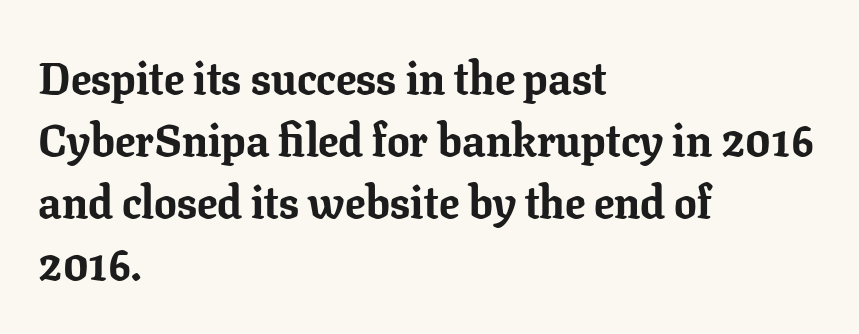
Just letters on the line, the space beneath them empty. Tall strokes in this sample are plumb rather than angled. Each letter keeps its own natural width here, so spacing adapts to shape. A normal amount of white space separates one row of letters from the next.
